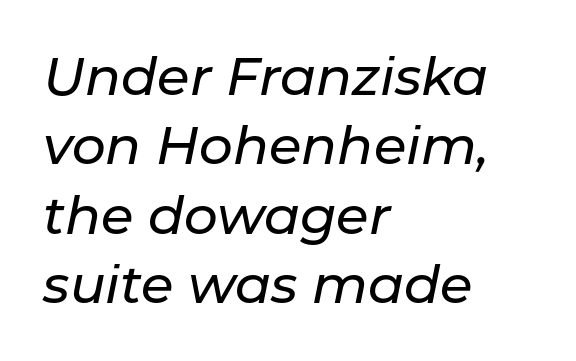
The image shows 53 px text type, italic (leaning right); set left-aligned, normal line spacing (1.31x), normal letter spacing, not underlined; low stroke contrast and a medium x-height.
